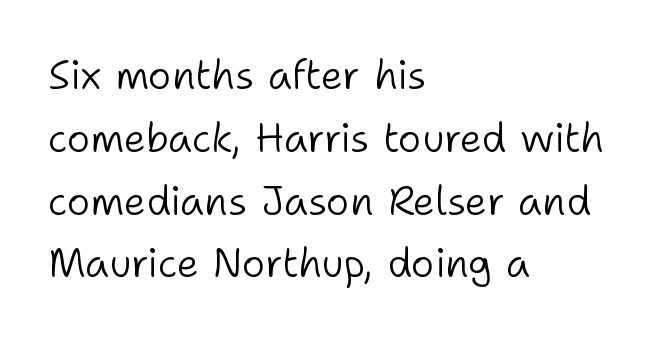
The image shows 40 px light sans-serif type, upright; set left-aligned, normal line spacing (1.57x), normal letter spacing, not underlined; low stroke contrast and a medium x-height.
